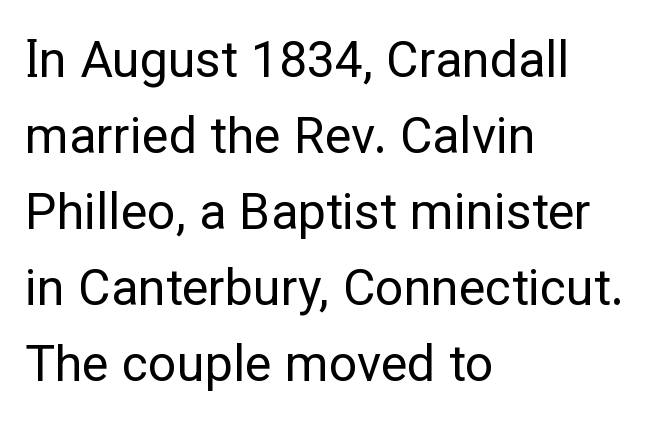
The ragged edge is on the right, which tells us the setting is flush left. The gap between lines stays unmarked. In terms of letterform style, serifs are entirely absent. The font is comparable to plain body text, perhaps lighter. The type sits square on the baseline with zero lean. The passage shown stacks its lines at a standard gap.
